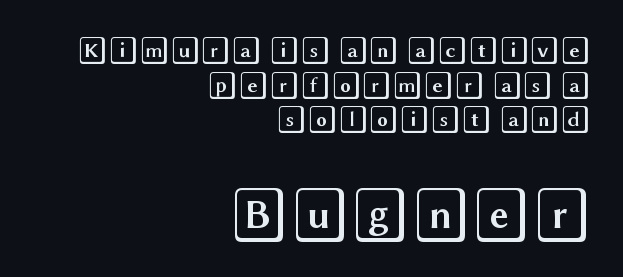
The image shows 55 px wide type, upright; set right-aligned, line spacing 1.24x, normal letter spacing, not underlined; the second (bottom) block is 1.96x larger; a large x-height.
